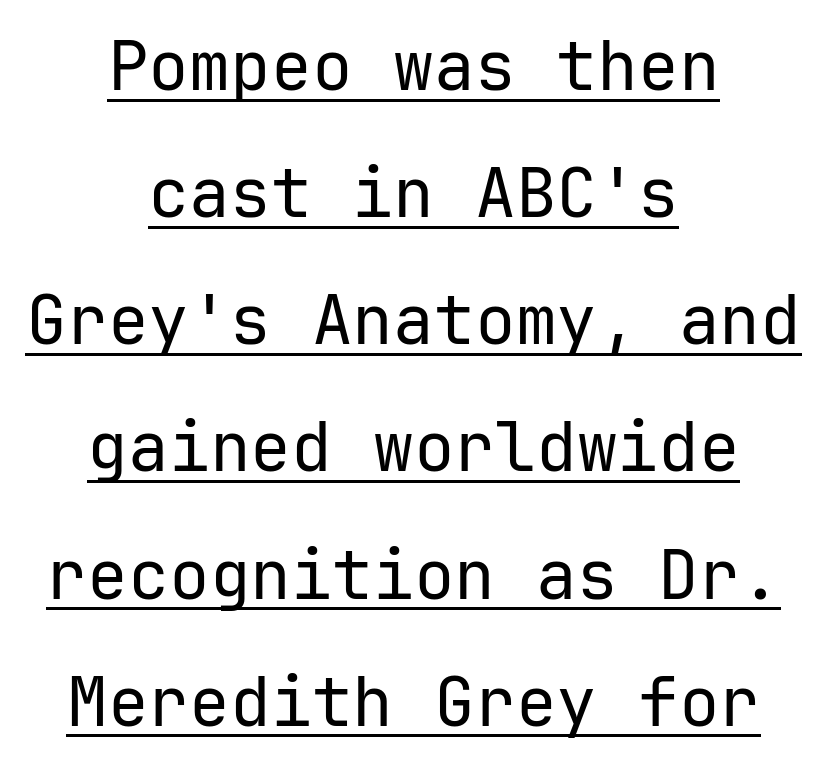
Q: Is the text bold? A: No.
Q: Is the text italic (slanted)? A: No, it is upright.
Q: Is the typeface a serif or a sans-serif typeface? A: Sans-serif.
Q: Is the text underlined? A: Yes.
Q: How is the paragraph aligned? A: Centered.
Q: Is the spacing between letters normal or unusually wide? A: Normal.
Q: Width (condensed, normal, or wide)? A: Normal.
Q: Stroke contrast? A: Low.
Q: x-height? A: Medium.
Q: Monospaced? A: Yes.
